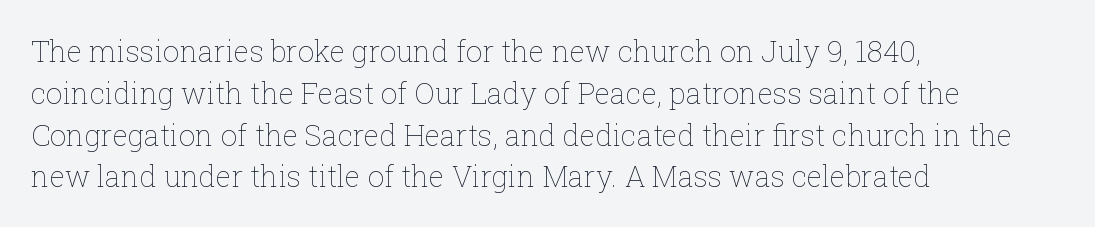
Q: Is the text bold? A: No.
Q: Is the text italic (slanted)? A: No, it is upright.
Q: Is the text underlined? A: No.
Q: How is the paragraph aligned? A: Left-aligned.
Q: Is the spacing between letters normal or unusually wide? A: Normal.
Q: Is the spacing between lines tight, normal or loose? A: Normal.
Q: Width (condensed, normal, or wide)? A: Normal.
Q: Stroke contrast? A: Low.
Q: x-height? A: Medium.
Q: Monospaced? A: No.
